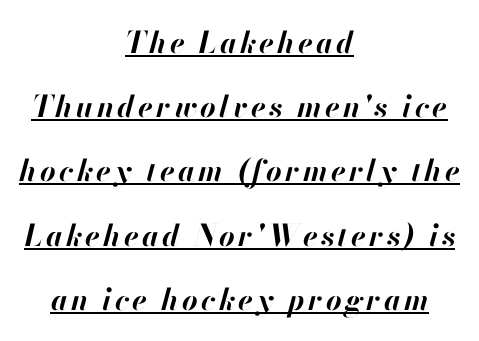
Emphasis is given by a line drawn under the lettering. Compared with typical paragraphs, the rows here are farther apart. An italicized treatment has been applied to the whole sample. I'd describe the lettering as bold — thick and assertive. Looks like regular typesetting: each glyph gets only the width it needs.
